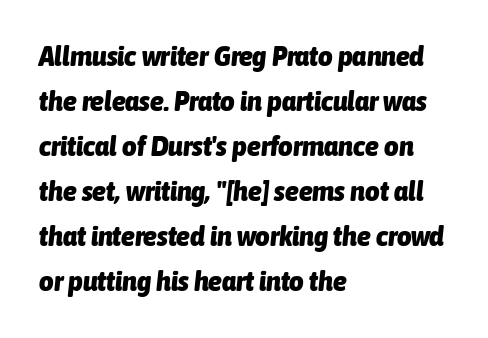
Q: Is the text bold? A: Yes.
Q: Is the text italic (slanted)? A: Yes, it leans right by about 6 degrees.
Q: Is the text underlined? A: No.
Q: How is the paragraph aligned? A: Left-aligned.
Q: Is the spacing between letters normal or unusually wide? A: Normal.
Q: Is the spacing between lines tight, normal or loose? A: Normal.
Q: Width (condensed, normal, or wide)? A: Condensed.
Q: Stroke contrast? A: Low.
Q: x-height? A: Medium.
Q: Monospaced? A: No.
